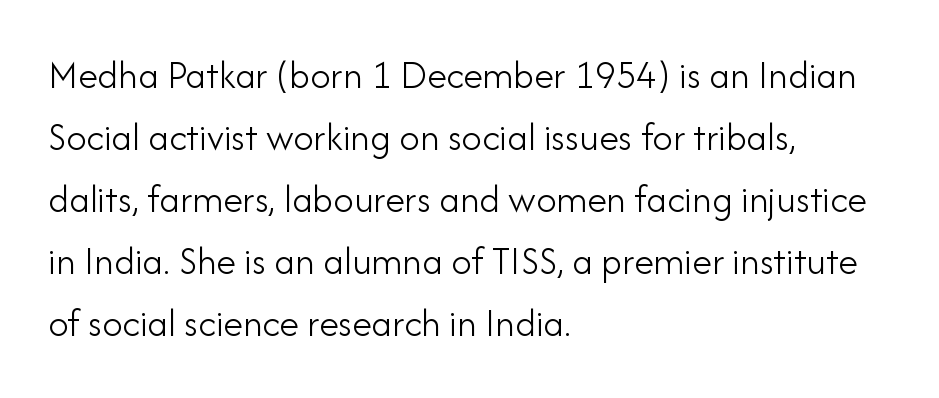
The image shows 40 px light sans-serif type, upright; set left-aligned, normal line spacing (1.55x), normal letter spacing, not underlined; low stroke contrast and a small x-height.
